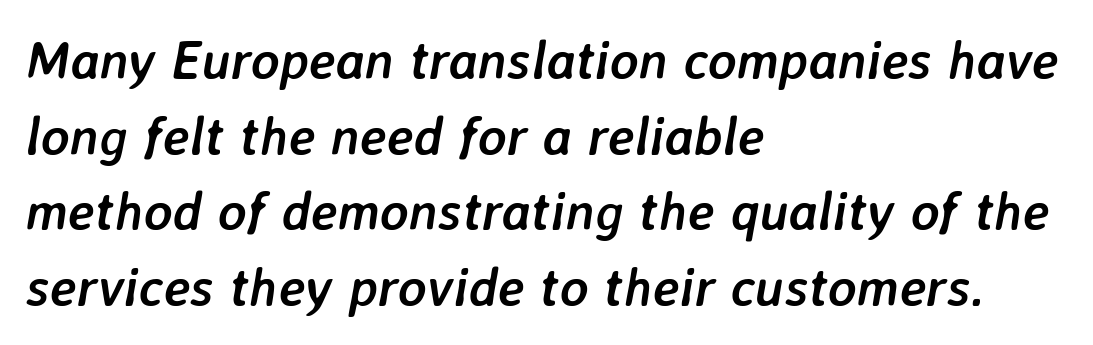
The image shows 54 px semibold type, italic (leaning right); set left-aligned, normal line spacing (1.4x), normal letter spacing, not underlined; low stroke contrast and a medium x-height.
